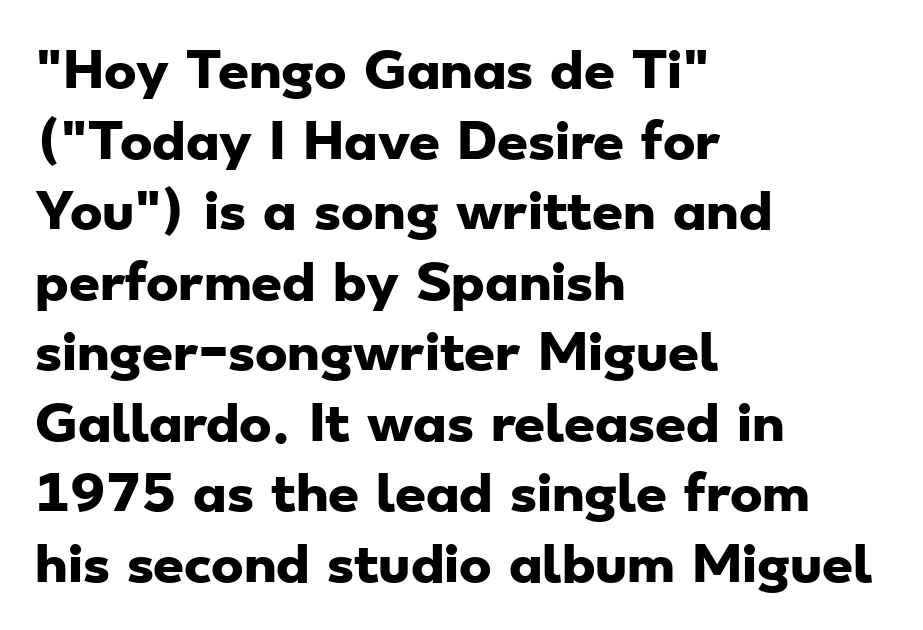
{"serif": "no", "bold": "yes", "weight": "heavy", "width": "wide", "stroke_contrast": "low", "x_height": "small", "monospaced": "no", "underline": "no", "align": "left", "line_spacing": "normal", "line_spacing_ratio": 1.44, "letter_spacing": "normal", "letter_spacing_em": 0.0, "glyph_px": 49}
